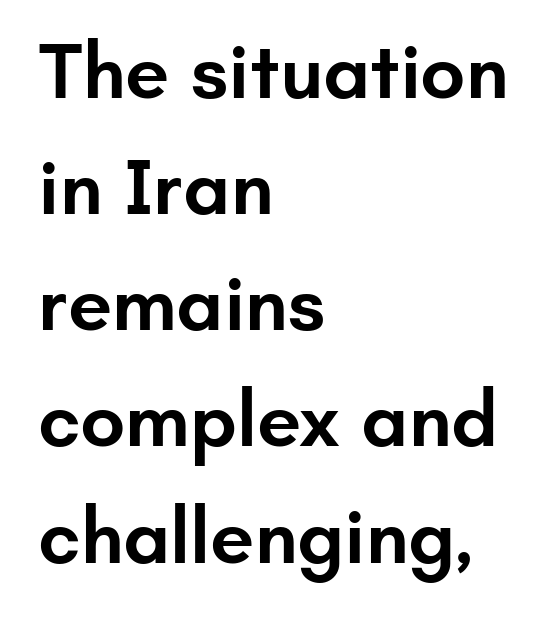
{"serif": "no", "italic": "no", "bold": "semi", "weight": "semibold", "width": "normal", "stroke_contrast": "low", "x_height": "small", "monospaced": "no", "underline": "no", "align": "left", "line_spacing": "normal", "line_spacing_ratio": 1.47, "letter_spacing": "normal", "letter_spacing_em": 0.0, "glyph_px": 79}
